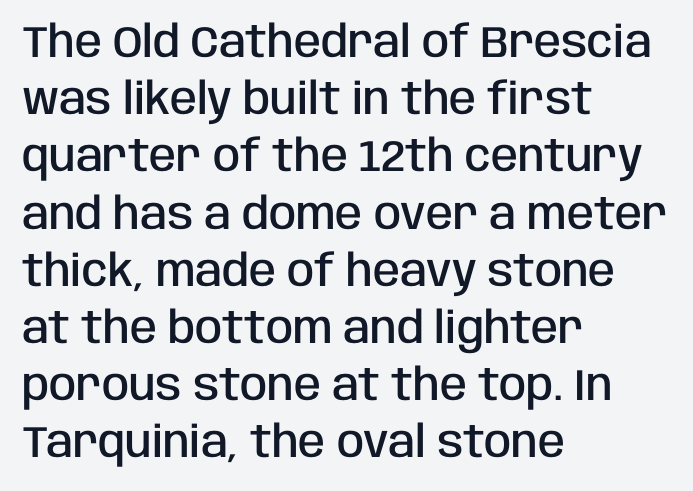
Q: Is the text bold? A: Semi-bold.
Q: Is the text italic (slanted)? A: No, it is upright.
Q: Is the typeface a serif or a sans-serif typeface? A: Sans-serif.
Q: Is the text underlined? A: No.
Q: How is the paragraph aligned? A: Left-aligned.
Q: Is the spacing between letters normal or unusually wide? A: Normal.
Q: Is the spacing between lines tight, normal or loose? A: Normal.
Q: Width (condensed, normal, or wide)? A: Condensed.
Q: Stroke contrast? A: Low.
Q: x-height? A: Large.
Q: Monospaced? A: No.
